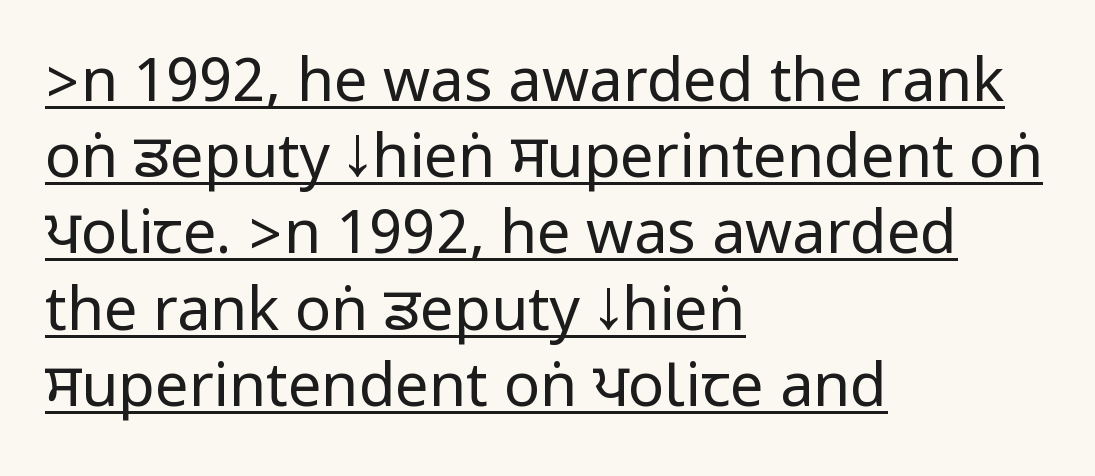
Q: Is the text bold? A: No.
Q: Is the text italic (slanted)? A: No, it is upright.
Q: Is the typeface a serif or a sans-serif typeface? A: Sans-serif.
Q: Is the text underlined? A: Yes.
Q: How is the paragraph aligned? A: Left-aligned.
Q: Is the spacing between letters normal or unusually wide? A: Normal.
Q: Is the spacing between lines tight, normal or loose? A: Normal.
Q: Width (condensed, normal, or wide)? A: Condensed.
Q: Stroke contrast? A: Low.
